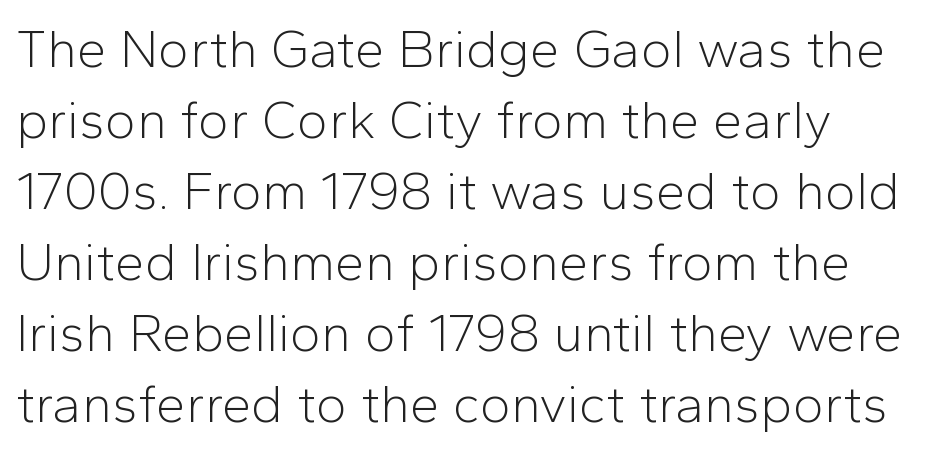
The image shows 53 px light sans-serif type, upright; set normal line spacing (1.34x), normal letter spacing, not underlined; low stroke contrast and a medium x-height.
